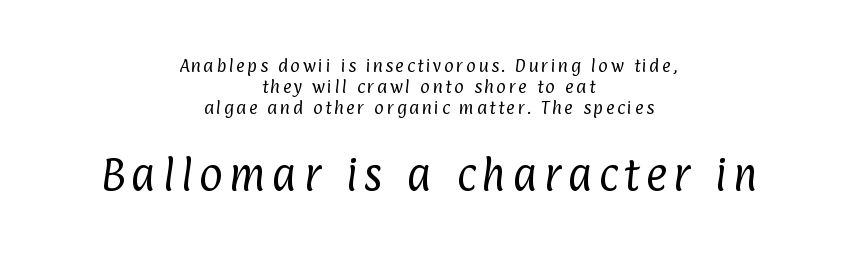
Q: Is the text bold? A: No.
Q: Is the typeface a serif or a sans-serif typeface? A: Sans-serif.
Q: Is the text underlined? A: No.
Q: How is the paragraph aligned? A: Centered.
Q: Is the spacing between lines tight, normal or loose? A: Normal.
Q: Which block of text is set in a larger size, the first (top) or the second (bottom)? A: The second (bottom) one.
Q: Width (condensed, normal, or wide)? A: Condensed.
Q: Stroke contrast? A: Low.
Q: x-height? A: Medium.
Q: Monospaced? A: No.
